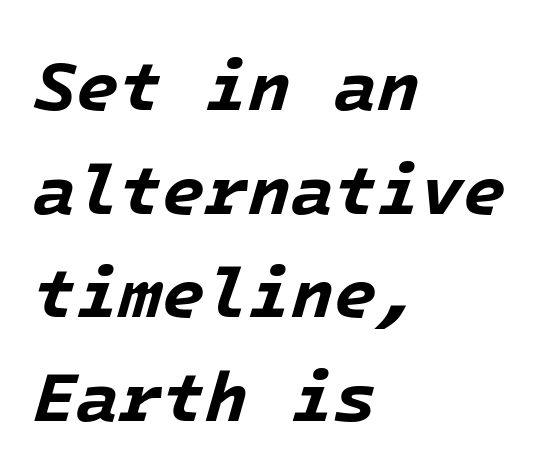
The image shows 70 px bold type, italic (leaning right); set left-aligned, normal line spacing (1.48x), normal letter spacing, not underlined; low stroke contrast and a medium x-height.
